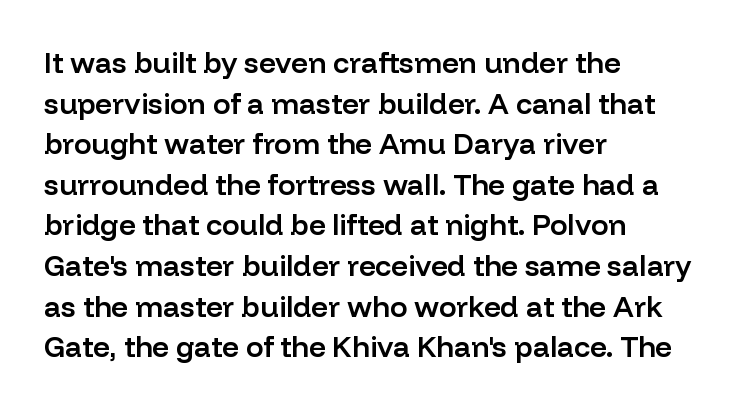
Q: Is the text bold? A: Semi-bold.
Q: Is the text italic (slanted)? A: No, it is upright.
Q: Is the typeface a serif or a sans-serif typeface? A: Sans-serif.
Q: Is the text underlined? A: No.
Q: How is the paragraph aligned? A: Left-aligned.
Q: Is the spacing between letters normal or unusually wide? A: Normal.
Q: Is the spacing between lines tight, normal or loose? A: Normal.
Q: Width (condensed, normal, or wide)? A: Normal.
Q: Stroke contrast? A: Low.
Q: x-height? A: Medium.
Q: Monospaced? A: No.
